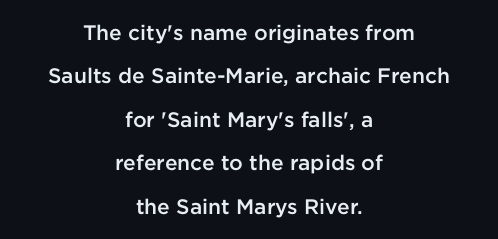
You could call the tracking neutral — neither tight nor loose. Compared with a flush-left layout, this one balances lines on the center instead. Descender tails drop into unmarked territory. This sample uses an upright cut, with every glyph sitting square on the baseline. Typographic density is moderately raised because the face is semibold. One glance says open: line gaps are wider than usual.
